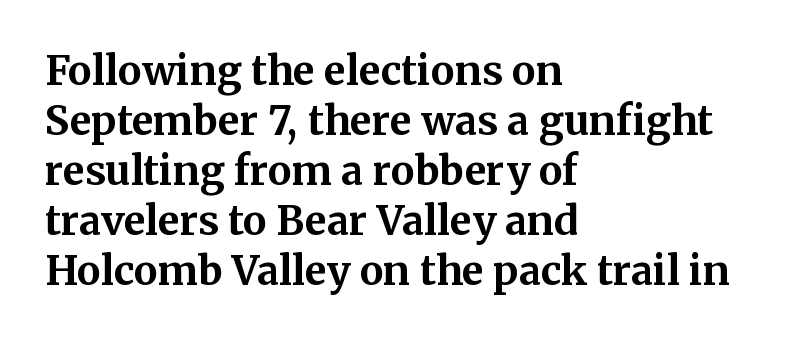
Q: Is the text bold? A: Yes.
Q: Is the text italic (slanted)? A: No, it is upright.
Q: Is the typeface a serif or a sans-serif typeface? A: Serif.
Q: Is the text underlined? A: No.
Q: How is the paragraph aligned? A: Left-aligned.
Q: Is the spacing between letters normal or unusually wide? A: Normal.
Q: Is the spacing between lines tight, normal or loose? A: Normal.
Q: Width (condensed, normal, or wide)? A: Normal.
Q: Stroke contrast? A: Medium.
Q: x-height? A: Medium.
Q: Monospaced? A: No.
